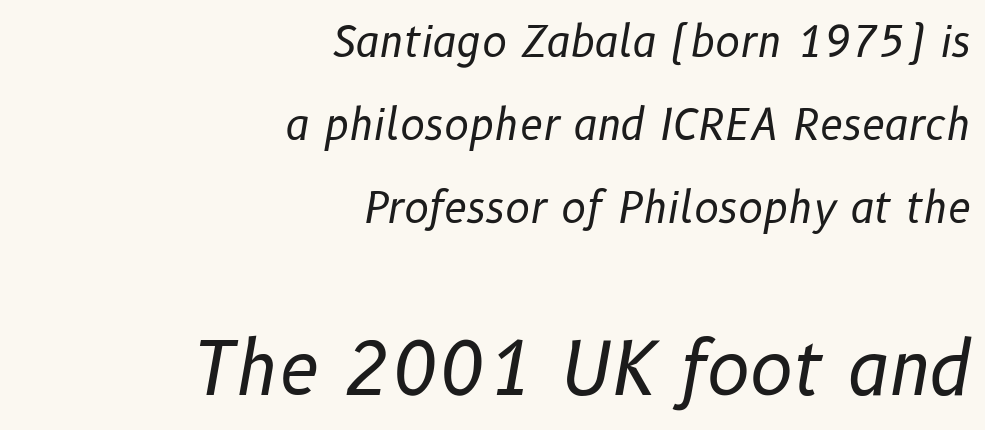
{"italic": "yes", "lean": "right", "slant_degrees": 10, "bold": "no", "weight": "regular", "width": "normal", "stroke_contrast": "low", "x_height": "medium", "monospaced": "no", "underline": "no", "align": "right", "line_spacing": "loose", "line_spacing_ratio": 1.98, "letter_spacing": "normal", "letter_spacing_em": 0.0, "larger_block": "second", "size_ratio": 1.74, "glyph_px": 73}
